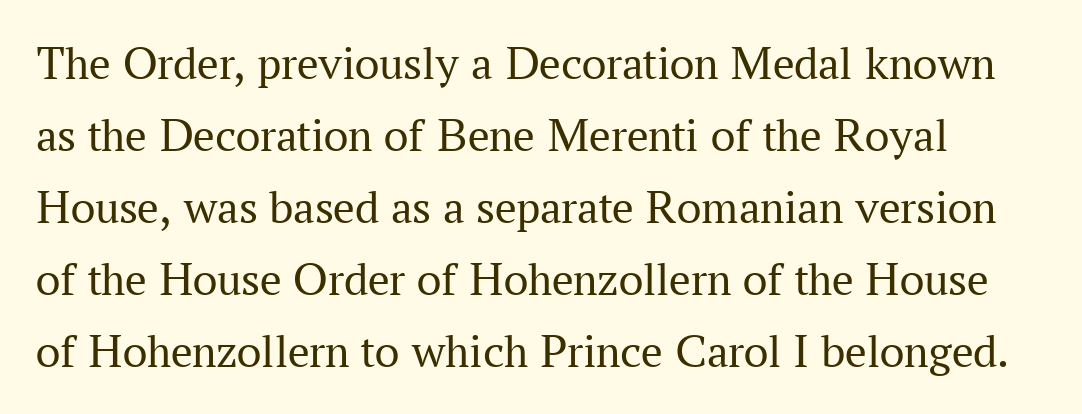
The axis of the letterforms is exactly vertical. The rendering shows small feet on the letterforms — a serif design. Leading: standard. Counters stay open thanks to moderate or lighter strokes. The rendering keeps characters at their native spacing.
